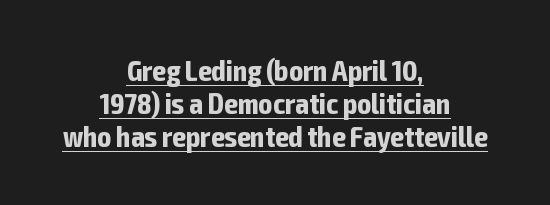
The rag falls on both sides of this text block equally. Looks like regular typesetting: each glyph gets only the width it needs. The sample's only ornament is a line tracing under the words. How heavy is the stroke? Heavy — this is a bold. You could barely slide anything between these rows.
